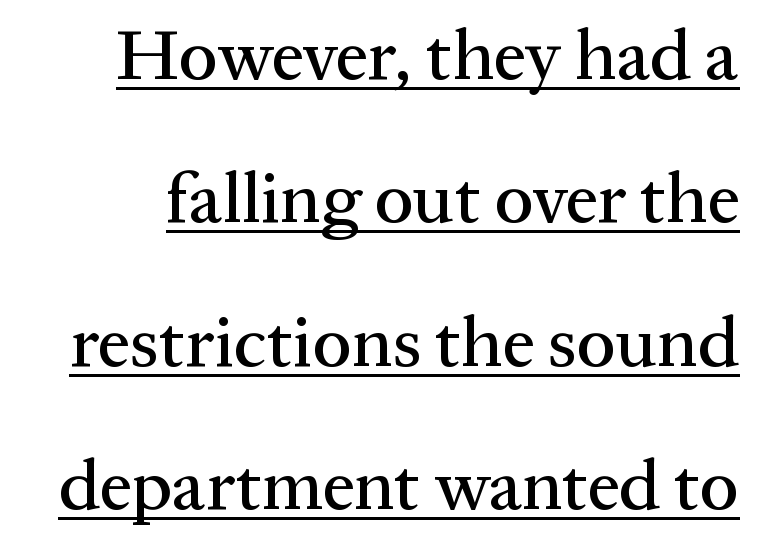
The image shows 72 px serif type, upright; set loose line spacing (1.99x), normal letter spacing, underlined; medium stroke contrast and a medium x-height.
